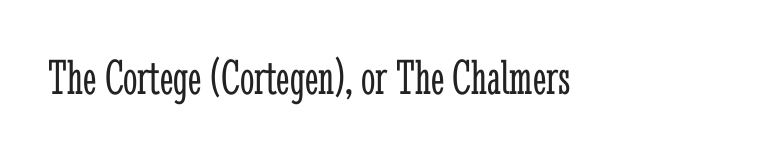
Q: Is the text bold? A: No.
Q: Is the text italic (slanted)? A: No, it is upright.
Q: Is the typeface a serif or a sans-serif typeface? A: Serif.
Q: Is the text underlined? A: No.
Q: Is the spacing between letters normal or unusually wide? A: Normal.
Q: Width (condensed, normal, or wide)? A: Condensed.
Q: Stroke contrast? A: Low.
Q: x-height? A: Medium.
Q: Monospaced? A: No.
